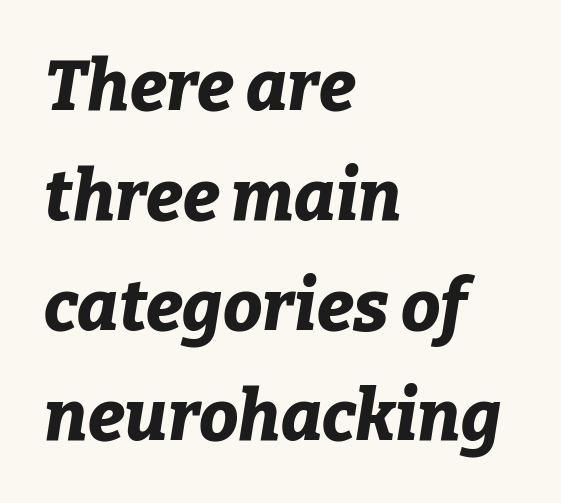
The image shows 70 px bold type, italic (leaning right); set left-aligned, normal line spacing (1.57x), normal letter spacing, not underlined; low stroke contrast and a medium x-height.
